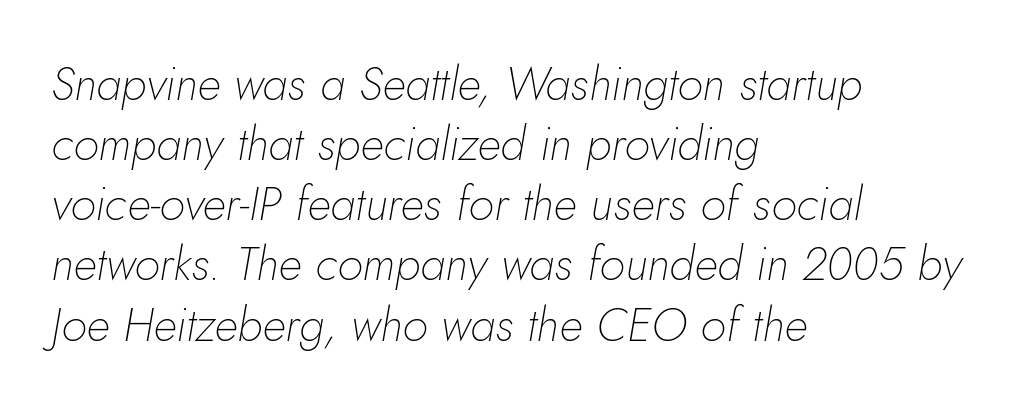
Q: Is the text bold? A: No.
Q: Is the text italic (slanted)? A: Yes, it leans right by about 10 degrees.
Q: Is the text underlined? A: No.
Q: How is the paragraph aligned? A: Left-aligned.
Q: Is the spacing between letters normal or unusually wide? A: Normal.
Q: Is the spacing between lines tight, normal or loose? A: Normal.
Q: Width (condensed, normal, or wide)? A: Normal.
Q: Stroke contrast? A: Low.
Q: x-height? A: Small.
Q: Monospaced? A: No.
